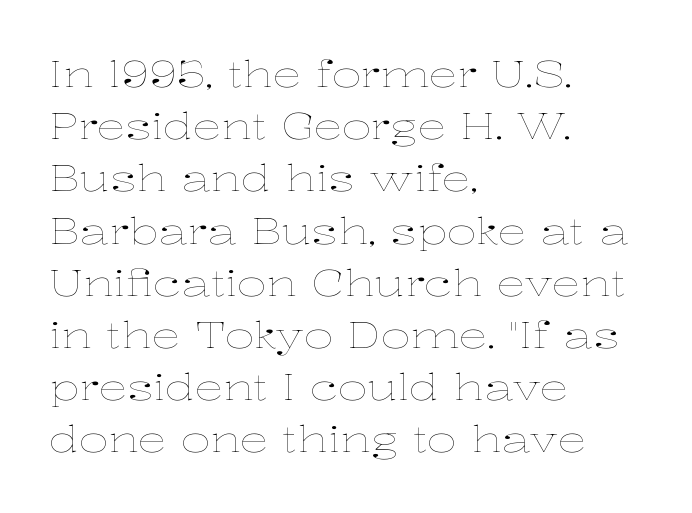
The image shows 36 px thin, wide type, upright; set left-aligned, normal line spacing (1.45x), normal letter spacing, not underlined; low stroke contrast and a medium x-height.
